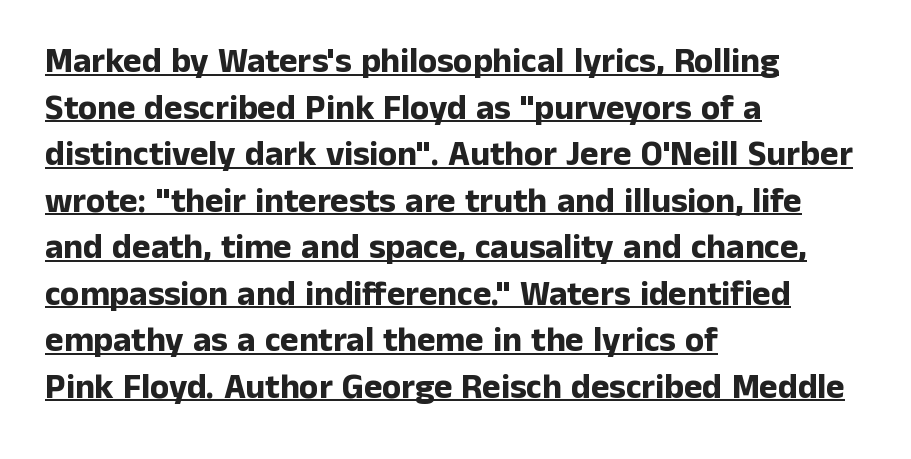
Q: Is the text bold? A: Yes.
Q: Is the text italic (slanted)? A: No, it is upright.
Q: Is the typeface a serif or a sans-serif typeface? A: Sans-serif.
Q: Is the text underlined? A: Yes.
Q: How is the paragraph aligned? A: Left-aligned.
Q: Is the spacing between letters normal or unusually wide? A: Normal.
Q: Is the spacing between lines tight, normal or loose? A: Normal.
Q: Width (condensed, normal, or wide)? A: Normal.
Q: Stroke contrast? A: Low.
Q: x-height? A: Medium.
Q: Monospaced? A: No.
